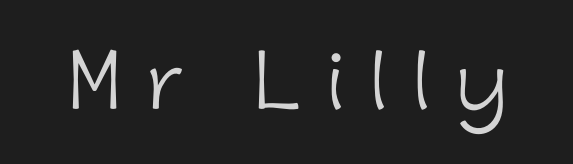
The image shows 71 px light sans-serif type, upright; set unusually wide letter spacing (+0.36 em), not underlined; low stroke contrast and a medium x-height.
